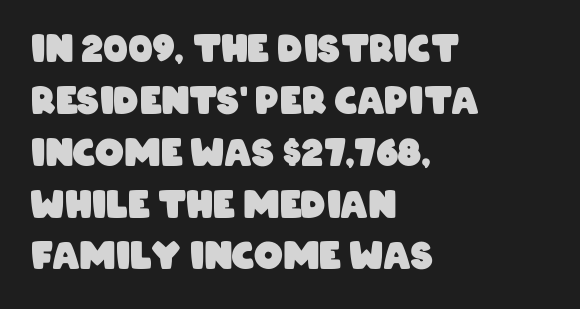
The passage shown is typed in a proportional face where columns would drift. Spacing between characters is what you'd get straight out of the box. Every letter is thick-stroked: bold, no question. One glance says typical: line gaps are just what's usual.
